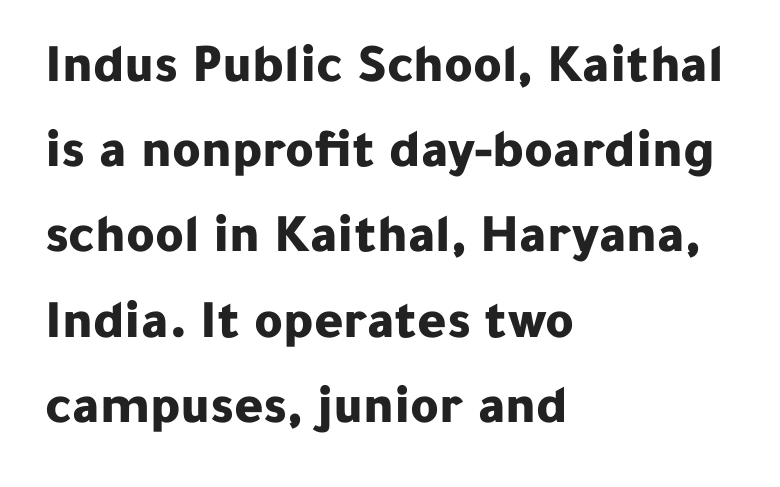
Q: Is the text bold? A: Yes.
Q: Is the text italic (slanted)? A: No, it is upright.
Q: Is the typeface a serif or a sans-serif typeface? A: Sans-serif.
Q: Is the text underlined? A: No.
Q: How is the paragraph aligned? A: Left-aligned.
Q: Is the spacing between letters normal or unusually wide? A: Normal.
Q: Is the spacing between lines tight, normal or loose? A: Normal.
Q: Width (condensed, normal, or wide)? A: Normal.
Q: Stroke contrast? A: Low.
Q: x-height? A: Medium.
Q: Monospaced? A: No.
